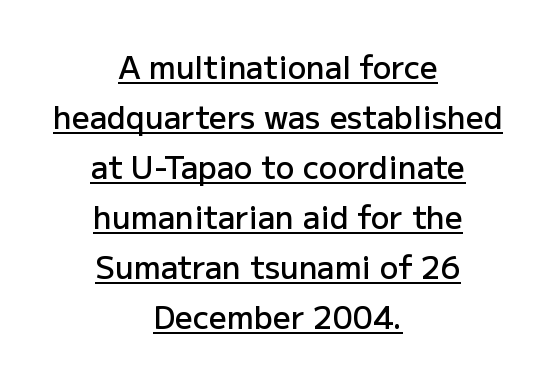
Q: Is the text bold? A: Semi-bold.
Q: Is the text italic (slanted)? A: No, it is upright.
Q: Is the typeface a serif or a sans-serif typeface? A: Sans-serif.
Q: Is the text underlined? A: Yes.
Q: How is the paragraph aligned? A: Centered.
Q: Is the spacing between letters normal or unusually wide? A: Normal.
Q: Is the spacing between lines tight, normal or loose? A: Normal.
Q: Width (condensed, normal, or wide)? A: Normal.
Q: Stroke contrast? A: Low.
Q: x-height? A: Medium.
Q: Monospaced? A: No.
